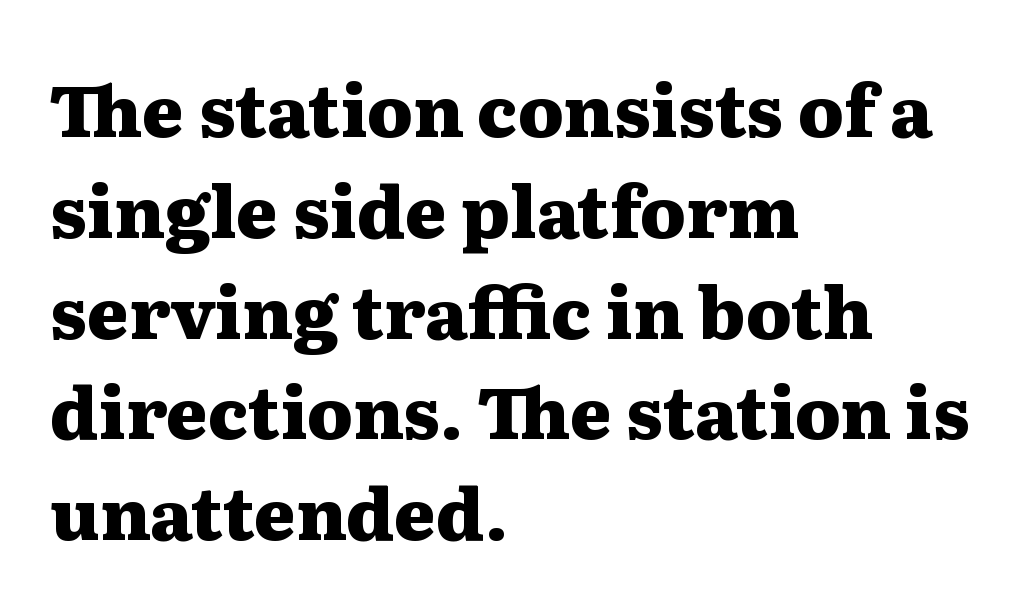
Just letters on the line, the space beneath them empty. If you drew a line through each stem, it would be perfectly vertical. Check where the strokes stop: tiny serifs finish them off. The rendering uses a bold face; every stroke is thick and dark.
